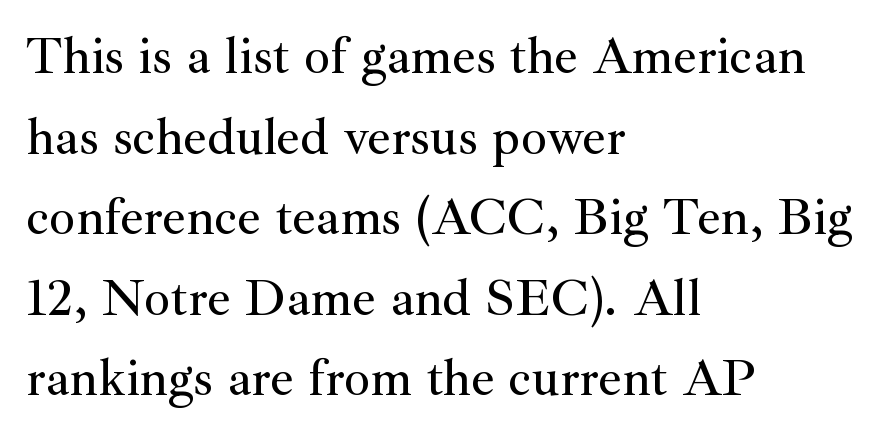
Q: Is the text italic (slanted)? A: No, it is upright.
Q: Is the typeface a serif or a sans-serif typeface? A: Serif.
Q: Is the text underlined? A: No.
Q: How is the paragraph aligned? A: Left-aligned.
Q: Is the spacing between letters normal or unusually wide? A: Normal.
Q: Is the spacing between lines tight, normal or loose? A: Normal.
Q: Width (condensed, normal, or wide)? A: Normal.
Q: Stroke contrast? A: Medium.
Q: x-height? A: Small.
Q: Monospaced? A: No.
